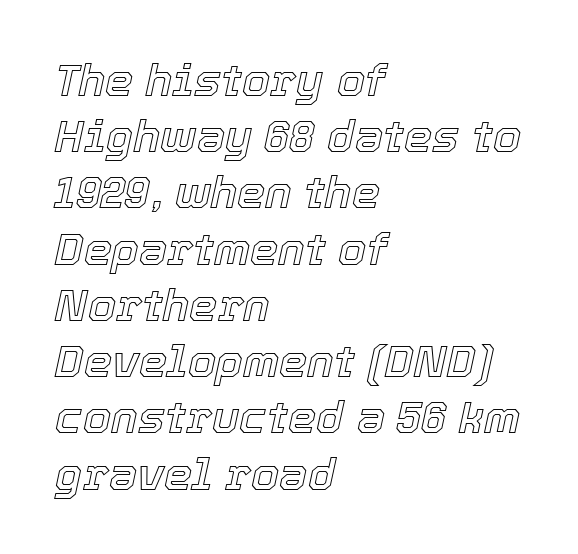
The image shows 45 px text type, italic (leaning right); set left-aligned, normal line spacing (1.25x), normal letter spacing, not underlined; a medium x-height.
